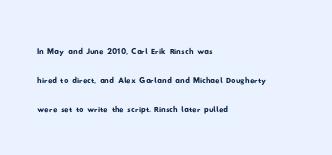
Q: Is the text underlined? A: No.
Q: How is the paragraph aligned? A: Left-aligned.
Q: Is the spacing between letters normal or unusually wide? A: Normal.
Q: Is the spacing between lines tight, normal or loose? A: Normal.
